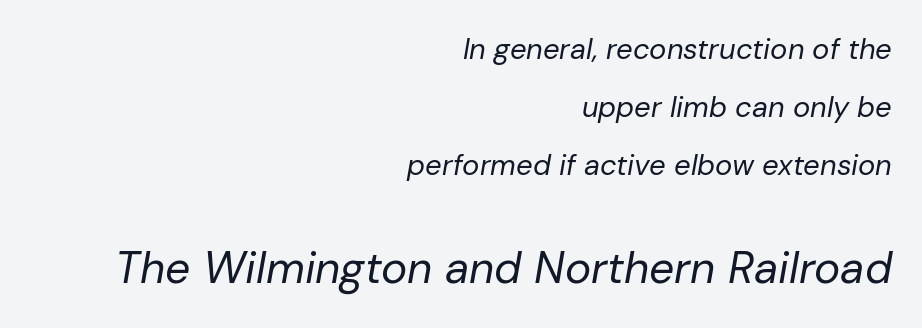
The image shows 44 px regular-weight type, italic (leaning right); set right-aligned, loose line spacing (2.0x), normal letter spacing, not underlined; the second (bottom) block is 1.52x larger; low stroke contrast and a medium x-height.
